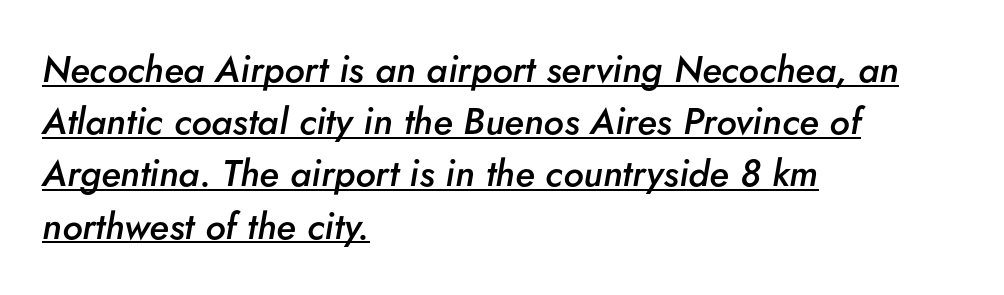
The image shows 37 px semibold type, italic (leaning right); set left-aligned, normal line spacing (1.41x), normal letter spacing, underlined; low stroke contrast and a small x-height.
